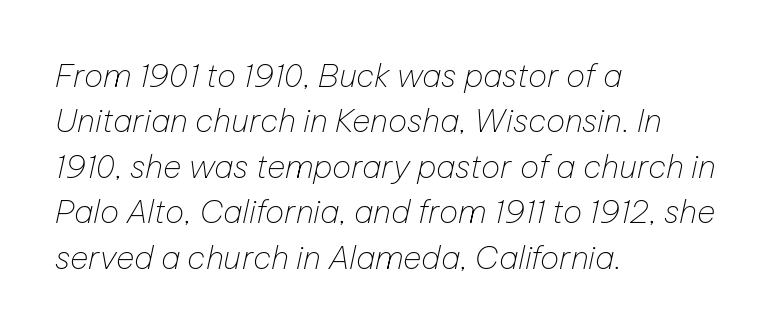
Q: Is the text bold? A: No.
Q: Is the text italic (slanted)? A: Yes, it leans right by about 12 degrees.
Q: Is the text underlined? A: No.
Q: How is the paragraph aligned? A: Left-aligned.
Q: Is the spacing between letters normal or unusually wide? A: Normal.
Q: Is the spacing between lines tight, normal or loose? A: Normal.
Q: Width (condensed, normal, or wide)? A: Normal.
Q: Stroke contrast? A: Low.
Q: x-height? A: Medium.
Q: Monospaced? A: No.
